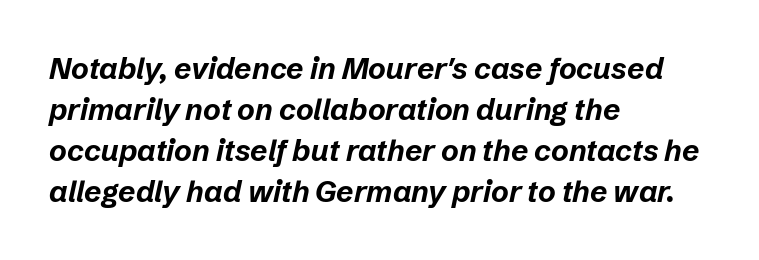
Q: Is the text bold? A: Yes.
Q: Is the text italic (slanted)? A: Yes, it leans right by about 12 degrees.
Q: Is the text underlined? A: No.
Q: How is the paragraph aligned? A: Left-aligned.
Q: Is the spacing between letters normal or unusually wide? A: Normal.
Q: Is the spacing between lines tight, normal or loose? A: Normal.
Q: Width (condensed, normal, or wide)? A: Normal.
Q: Stroke contrast? A: Low.
Q: x-height? A: Medium.
Q: Monospaced? A: No.
